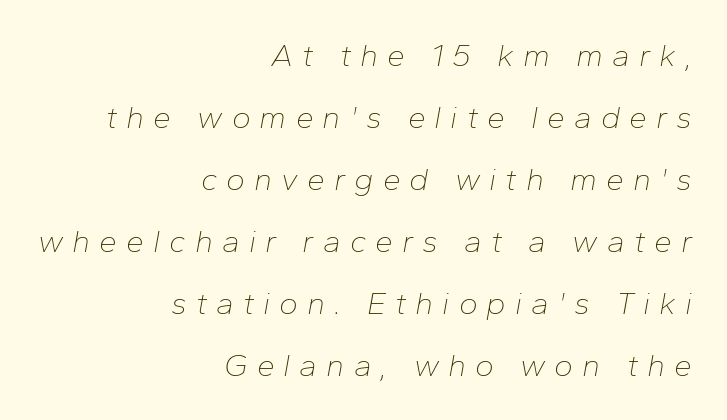
{"italic": "yes", "lean": "right", "slant_degrees": 10, "bold": "no", "weight": "thin", "width": "normal", "stroke_contrast": "low", "x_height": "medium", "monospaced": "no", "underline": "no", "align": "right", "line_spacing": "loose", "line_spacing_ratio": 1.94, "letter_spacing": "wide", "letter_spacing_em": 0.28, "glyph_px": 32}
